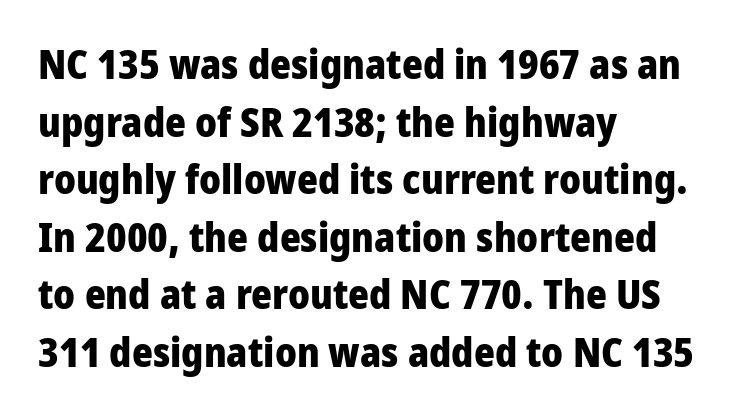
{"serif": "no", "italic": "no", "bold": "yes", "weight": "heavy", "width": "condensed", "stroke_contrast": "low", "x_height": "large", "monospaced": "no", "underline": "no", "align": "left", "line_spacing": "normal", "line_spacing_ratio": 1.44, "letter_spacing": "normal", "letter_spacing_em": 0.0, "glyph_px": 40}
